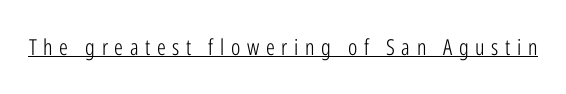
{"italic": "no", "bold": "no", "underline": "yes", "letter_spacing": "wide", "letter_spacing_em": 0.3, "glyph_px": 22}
